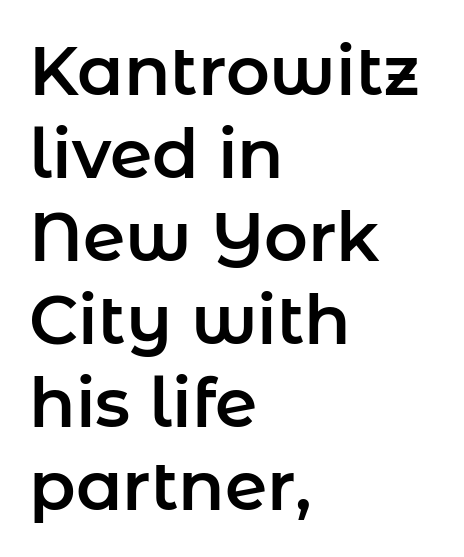
Letter spacing: default. Unlike a traditional serif, this face leaves its strokes unadorned. Tall strokes in this sample are plumb rather than angled. The passage shown is not underscored anywhere.
